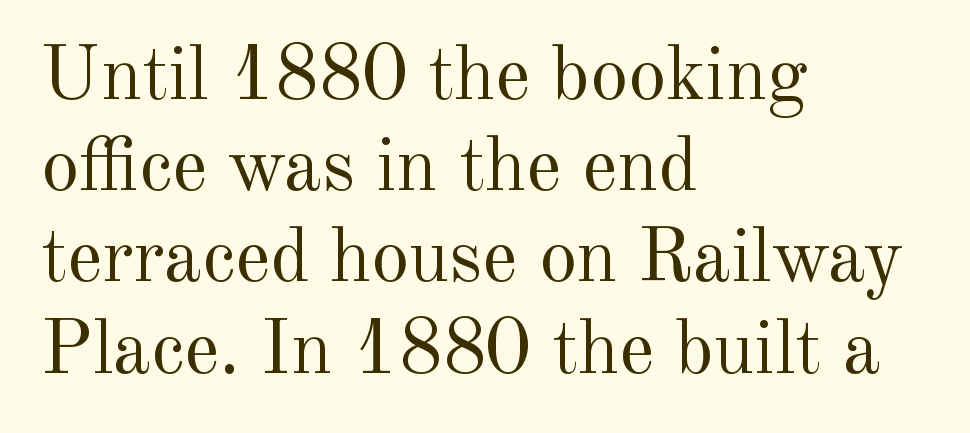
The strip under each line holds only bare page. This is the regular roman posture of the typeface. Counters stay open thanks to moderate or lighter strokes. Where is the straight margin? On the left.
